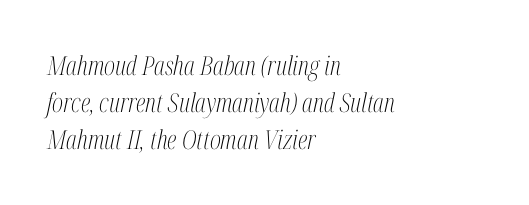
Q: Is the text bold? A: No.
Q: Is the text italic (slanted)? A: Yes, it leans right by about 12 degrees.
Q: Is the text underlined? A: No.
Q: How is the paragraph aligned? A: Left-aligned.
Q: Is the spacing between letters normal or unusually wide? A: Normal.
Q: Is the spacing between lines tight, normal or loose? A: Normal.
